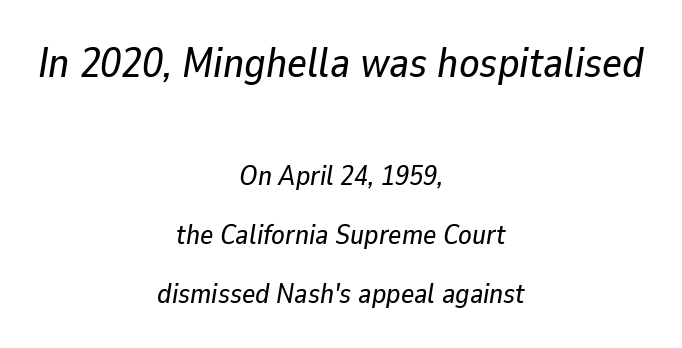
{"italic": "yes", "lean": "right", "slant_degrees": 9, "width": "normal", "stroke_contrast": "low", "x_height": "medium", "monospaced": "no", "underline": "no", "align": "center", "line_spacing": "loose", "line_spacing_ratio": 2.11, "letter_spacing": "normal", "letter_spacing_em": 0.0, "larger_block": "first", "size_ratio": 1.5, "glyph_px": 42}
